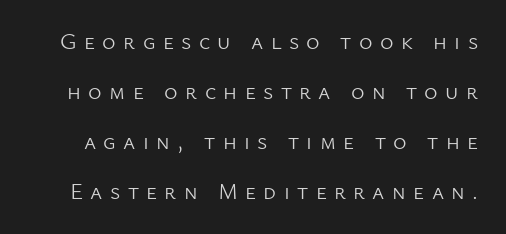
{"italic": "no", "bold": "no", "underline": "no", "line_spacing": "loose", "line_spacing_ratio": 2.17, "letter_spacing": "wide", "letter_spacing_em": 0.32, "glyph_px": 23}
